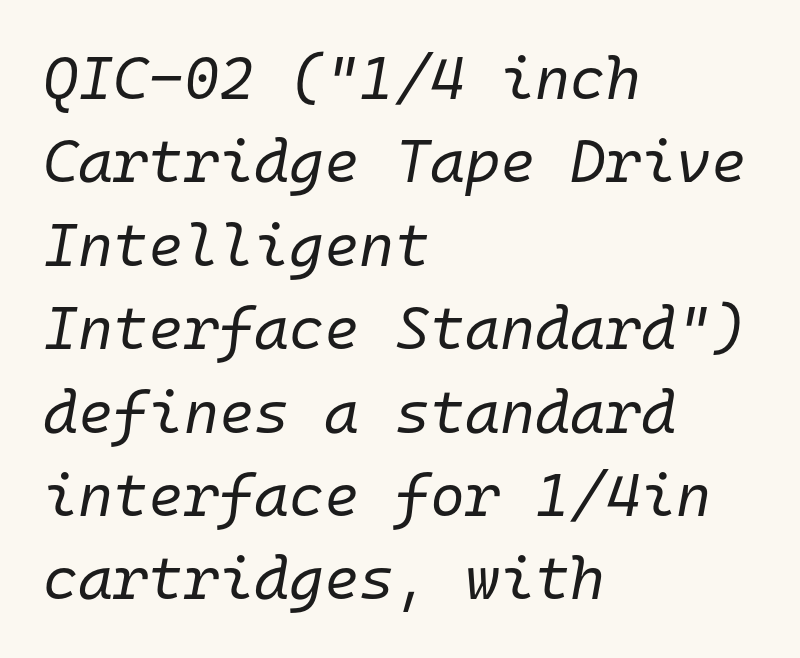
The letters sit at their default tracking, neither squeezed nor spread. The vertical gap from one line to the next is medium. Is this a fixed-width face? Yes — each glyph sits in an identical cell. Each stroke keeps to a modest, everyday thickness or less.
